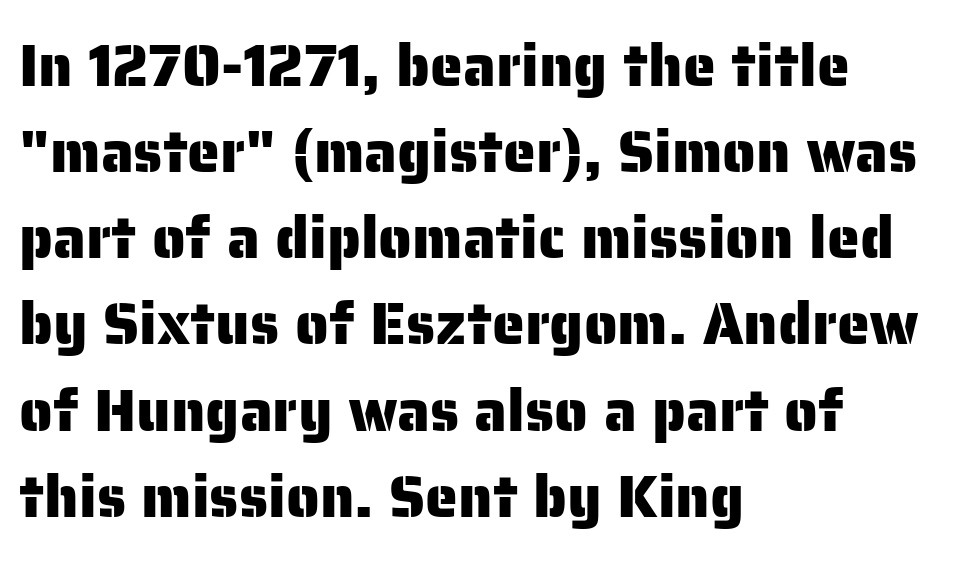
The image shows 59 px sans-serif type, upright; set left-aligned, normal line spacing (1.46x), normal letter spacing, not underlined; low stroke contrast and a medium x-height.
